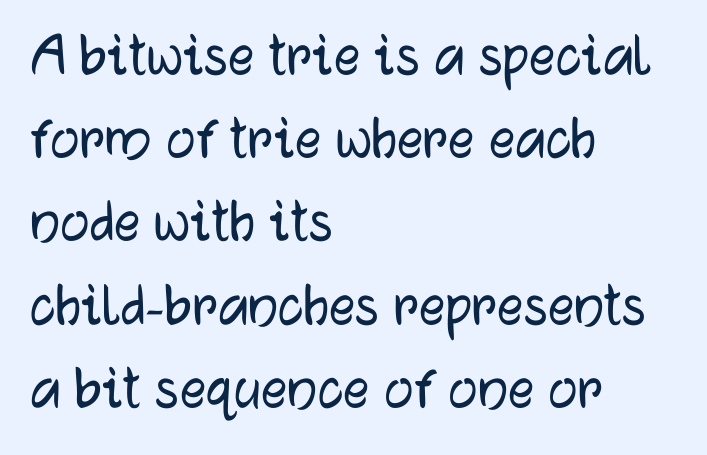
{"serif": "no", "italic": "no", "width": "normal", "stroke_contrast": "low", "x_height": "medium", "monospaced": "no", "underline": "no", "align": "left", "line_spacing": "normal", "line_spacing_ratio": 1.28, "letter_spacing": "normal", "letter_spacing_em": 0.0, "glyph_px": 65}
